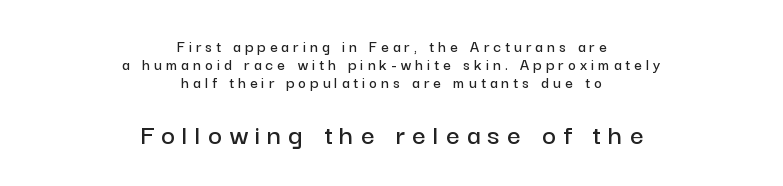
Q: Is the text italic (slanted)? A: No, it is upright.
Q: Is the typeface a serif or a sans-serif typeface? A: Sans-serif.
Q: Is the text underlined? A: No.
Q: How is the paragraph aligned? A: Centered.
Q: Is the spacing between letters normal or unusually wide? A: Unusually wide.
Q: Is the spacing between lines tight, normal or loose? A: Tight.
Q: Which block of text is set in a larger size, the first (top) or the second (bottom)? A: The second (bottom) one.
Q: Width (condensed, normal, or wide)? A: Normal.
Q: Stroke contrast? A: Low.
Q: x-height? A: Medium.
Q: Monospaced? A: No.
